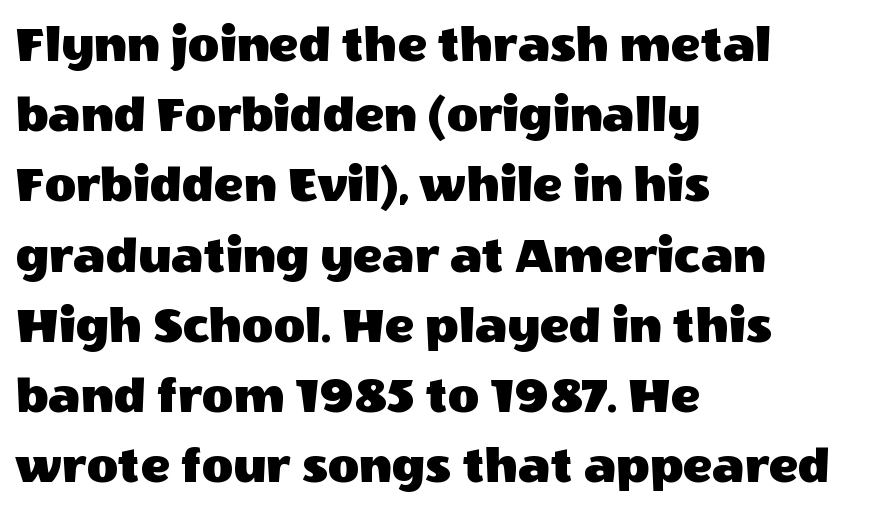
{"serif": "no", "italic": "no", "width": "normal", "x_height": "large", "monospaced": "no", "underline": "no", "align": "left", "line_spacing": "normal", "line_spacing_ratio": 1.3, "letter_spacing": "normal", "letter_spacing_em": 0.0, "glyph_px": 54}
